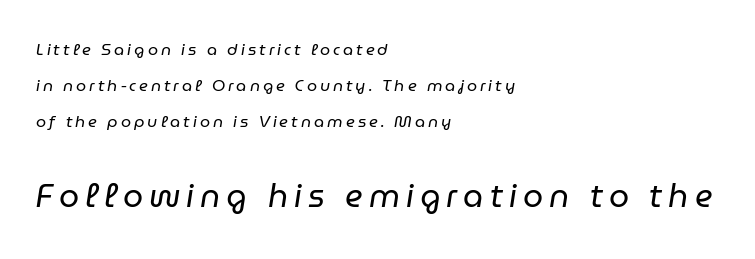
The text carries the slant typical of an italic or oblique font. Varying glyph widths throughout — classic text-font behaviour. This is not heavy type; no bold has been used. Does the copy run flush right? No — it runs flush left. Leading is clearly above the norm, producing a sparse column. Glance below the letters and you will spot only blank space.
